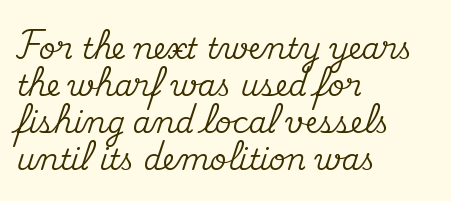
Q: Is the text italic (slanted)? A: Yes.
Q: Is the typeface a serif or a sans-serif typeface? A: Serif.
Q: Is the text underlined? A: No.
Q: How is the paragraph aligned? A: Left-aligned.
Q: Is the spacing between letters normal or unusually wide? A: Normal.
Q: Is the spacing between lines tight, normal or loose? A: Normal.
Q: Width (condensed, normal, or wide)? A: Normal.
Q: Stroke contrast? A: Medium.
Q: x-height? A: Small.
Q: Monospaced? A: No.
